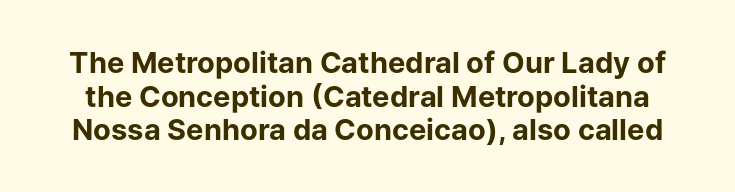
The image shows 29 px bold sans-serif type, upright; set line spacing 1.16x, normal letter spacing, not underlined; low stroke contrast and a medium x-height.
